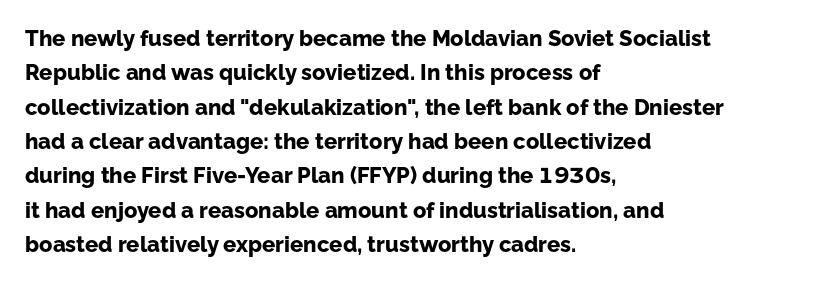
Upright lettering throughout. Just letters on the line, the space beneath them empty. The vertical gap from one line to the next is medium. Strong, thick strokes mark this as bold type. Short and long lines alike share a common starting point at left.
